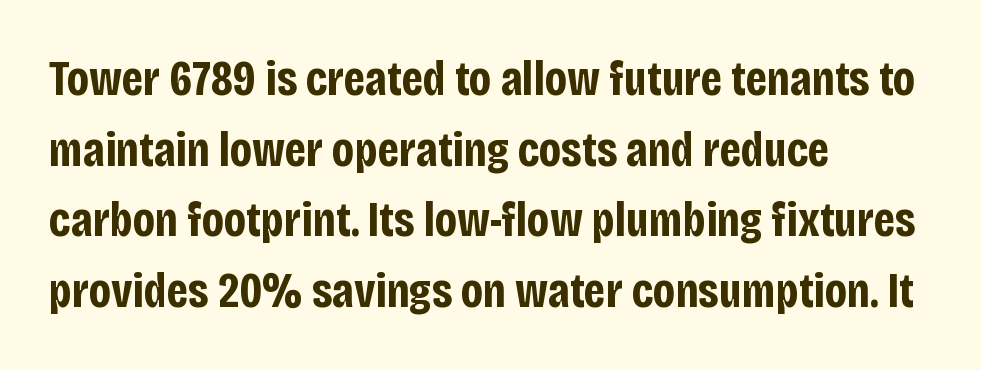
Q: Is the text bold? A: Yes.
Q: Is the text italic (slanted)? A: No, it is upright.
Q: Is the typeface a serif or a sans-serif typeface? A: Sans-serif.
Q: Is the text underlined? A: No.
Q: How is the paragraph aligned? A: Left-aligned.
Q: Is the spacing between letters normal or unusually wide? A: Normal.
Q: Is the spacing between lines tight, normal or loose? A: Normal.
Q: Width (condensed, normal, or wide)? A: Condensed.
Q: Stroke contrast? A: Low.
Q: x-height? A: Large.
Q: Monospaced? A: No.
